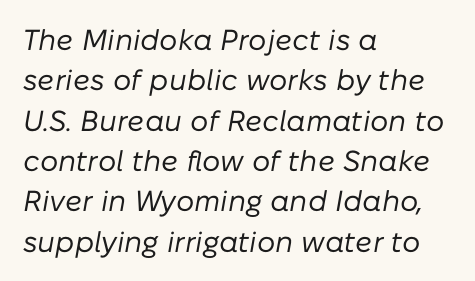
The image shows 29 px regular-weight type, italic (leaning right); set left-aligned, normal line spacing (1.39x), normal letter spacing, not underlined; low stroke contrast and a medium x-height.
